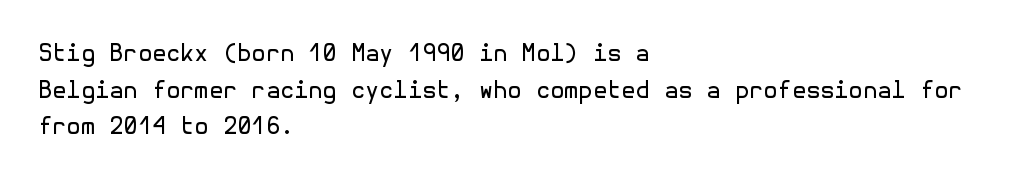
Notice how descenders clear the ascenders below comfortably — that's standard leading. Heft: none added — not bold. Posture: upright roman. The tracking reads as untouched default to a designer's eye. If you drew a ruler down the left edge, every line would touch it.
